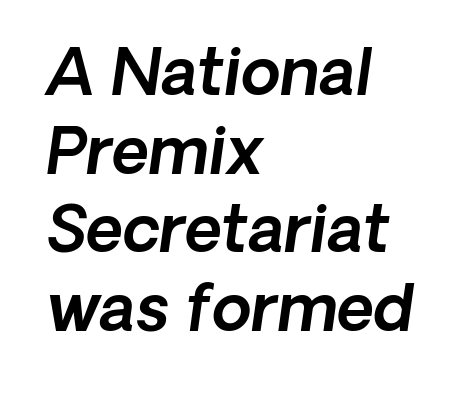
The letters carry no serifs — their stems end cleanly without finishing strokes. Standard letterfit; no display-style spreading of the glyphs. A typesetter would call this proportional, since set widths differ per character. The lines in this sample share a left origin and differ only in where they stop.
